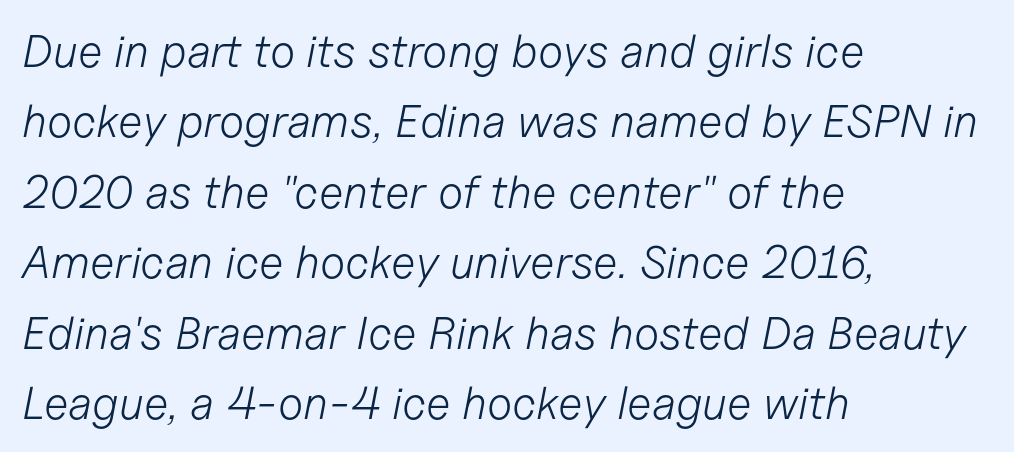
Q: Is the text bold? A: No.
Q: Is the text italic (slanted)? A: Yes, it leans right by about 11 degrees.
Q: Is the text underlined? A: No.
Q: How is the paragraph aligned? A: Left-aligned.
Q: Is the spacing between letters normal or unusually wide? A: Normal.
Q: Is the spacing between lines tight, normal or loose? A: Normal.
Q: Width (condensed, normal, or wide)? A: Normal.
Q: Stroke contrast? A: Low.
Q: x-height? A: Medium.
Q: Monospaced? A: No.
